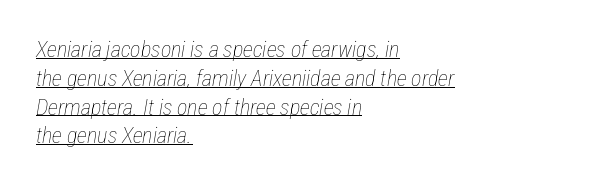
The image shows 22 px text type, italic (leaning right); set left-aligned, normal line spacing (1.31x), normal letter spacing, underlined.
